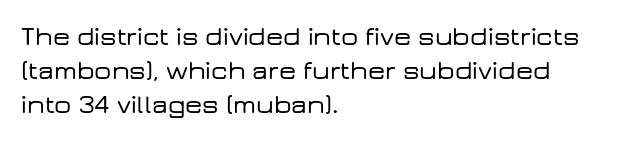
Q: Is the text italic (slanted)? A: No, it is upright.
Q: Is the text underlined? A: No.
Q: How is the paragraph aligned? A: Left-aligned.
Q: Is the spacing between letters normal or unusually wide? A: Normal.
Q: Is the spacing between lines tight, normal or loose? A: Normal.
